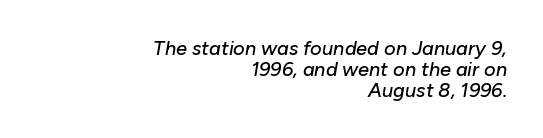
Q: Is the text italic (slanted)? A: Yes, it leans right by about 10 degrees.
Q: Is the text underlined? A: No.
Q: How is the paragraph aligned? A: Right-aligned.
Q: Is the spacing between letters normal or unusually wide? A: Normal.
Q: Is the spacing between lines tight, normal or loose? A: Tight.
